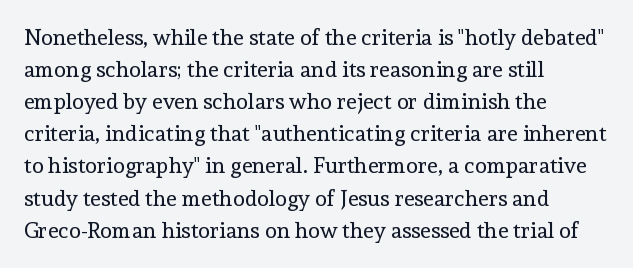
The image shows 22 px text type, upright; set left-aligned, normal line spacing (1.46x), normal letter spacing, not underlined.
